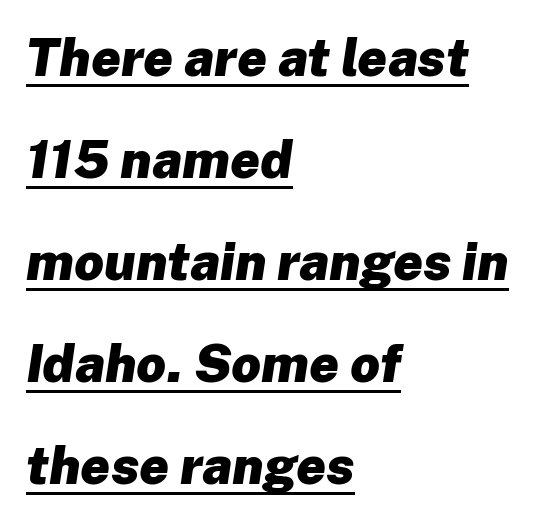
The image shows 52 px heavy type, italic (leaning right); set left-aligned, loose line spacing (1.96x), normal letter spacing, underlined; low stroke contrast and a medium x-height.
